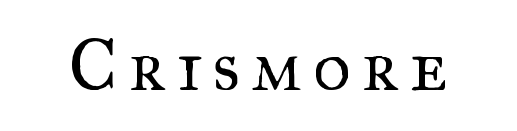
Q: Is the text bold? A: No.
Q: Is the text italic (slanted)? A: No, it is upright.
Q: Is the typeface a serif or a sans-serif typeface? A: Serif.
Q: Is the text underlined? A: No.
Q: Width (condensed, normal, or wide)? A: Normal.
Q: Stroke contrast? A: Medium.
Q: x-height? A: Small.
Q: Monospaced? A: No.
